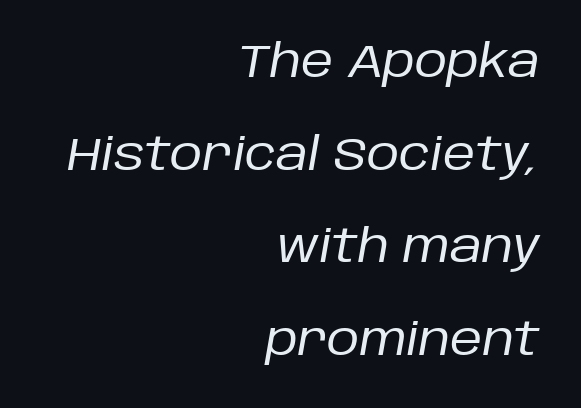
The image shows 45 px regular-weight type, italic (leaning right); set right-aligned, loose line spacing (2.06x), normal letter spacing, not underlined; low stroke contrast and a large x-height.
